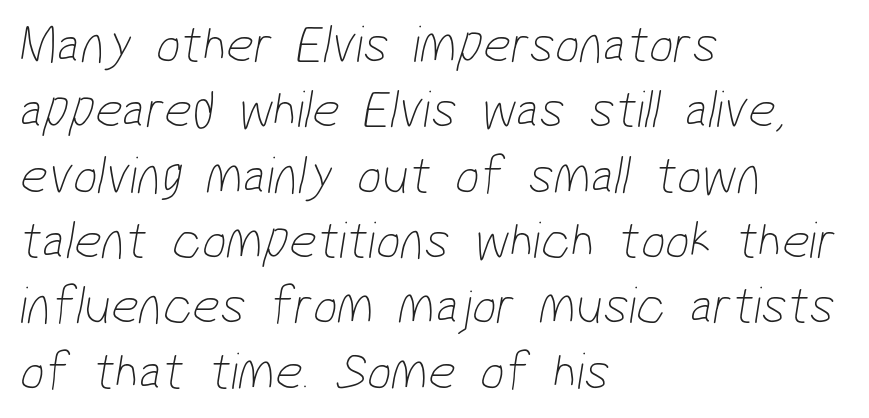
Q: Is the text bold? A: No.
Q: Is the typeface a serif or a sans-serif typeface? A: Sans-serif.
Q: Is the text underlined? A: No.
Q: How is the paragraph aligned? A: Left-aligned.
Q: Is the spacing between letters normal or unusually wide? A: Normal.
Q: Width (condensed, normal, or wide)? A: Condensed.
Q: Stroke contrast? A: Low.
Q: x-height? A: Medium.
Q: Monospaced? A: No.
